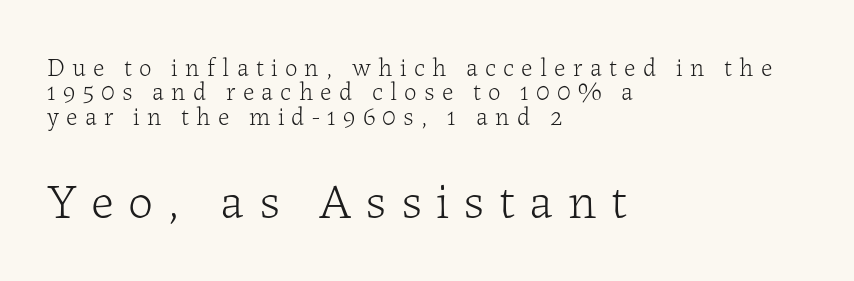
Q: Is the text bold? A: No.
Q: Is the text italic (slanted)? A: No, it is upright.
Q: Is the typeface a serif or a sans-serif typeface? A: Serif.
Q: Is the text underlined? A: No.
Q: How is the paragraph aligned? A: Left-aligned.
Q: Is the spacing between letters normal or unusually wide? A: Unusually wide.
Q: Is the spacing between lines tight, normal or loose? A: Tight.
Q: Which block of text is set in a larger size, the first (top) or the second (bottom)? A: The second (bottom) one.
Q: Width (condensed, normal, or wide)? A: Normal.
Q: Stroke contrast? A: Low.
Q: x-height? A: Medium.
Q: Monospaced? A: No.
